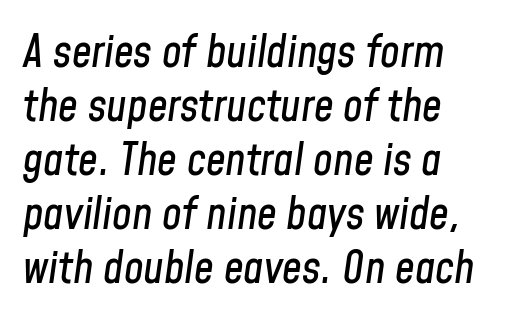
The image shows 44 px condensed type, italic (leaning right); set left-aligned, line spacing 1.23x, normal letter spacing, not underlined; low stroke contrast and a medium x-height.
